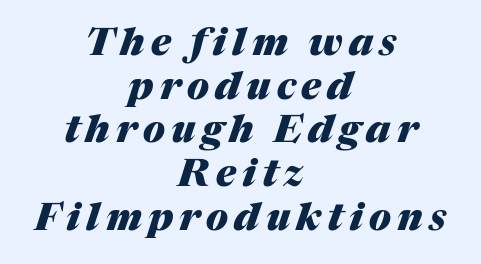
{"italic": "yes", "lean": "right", "slant_degrees": 17, "bold": "yes", "weight": "heavy", "width": "normal", "stroke_contrast": "medium", "x_height": "medium", "monospaced": "no", "underline": "no", "align": "center", "line_spacing": "tight", "line_spacing_ratio": 1.15, "glyph_px": 38}
